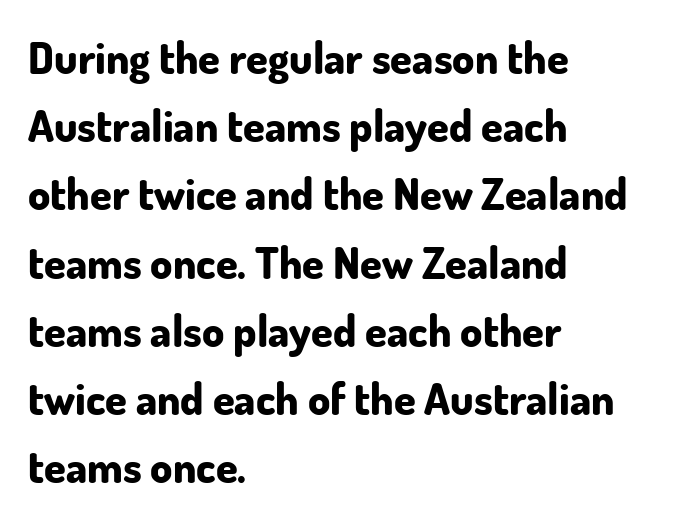
{"serif": "no", "italic": "no", "bold": "yes", "weight": "bold", "width": "normal", "stroke_contrast": "low", "x_height": "small", "monospaced": "no", "underline": "no", "align": "left", "line_spacing": "normal", "line_spacing_ratio": 1.55, "letter_spacing": "normal", "letter_spacing_em": 0.0, "glyph_px": 44}
